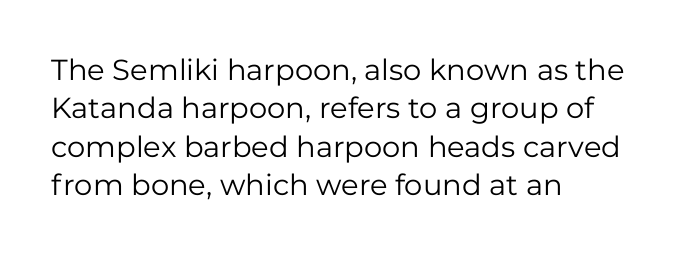
{"serif": "no", "italic": "no", "bold": "no", "weight": "regular", "width": "normal", "stroke_contrast": "low", "x_height": "medium", "monospaced": "no", "underline": "no", "align": "left", "line_spacing": "normal", "line_spacing_ratio": 1.32, "letter_spacing": "normal", "letter_spacing_em": 0.0, "glyph_px": 29}
